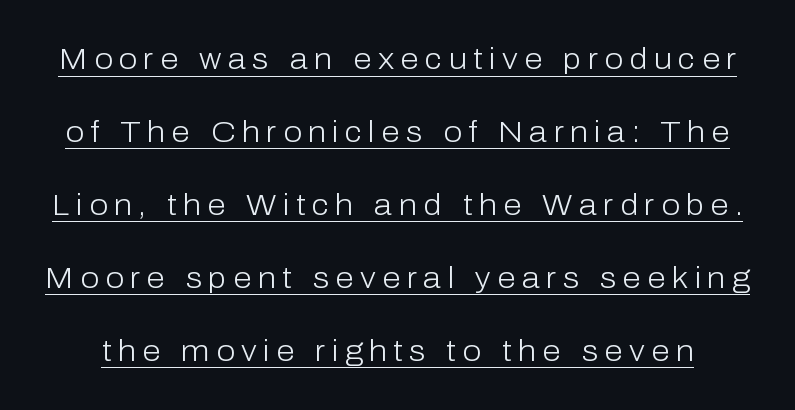
{"serif": "no", "italic": "no", "bold": "no", "weight": "light", "width": "normal", "stroke_contrast": "low", "x_height": "medium", "monospaced": "no", "underline": "yes", "line_spacing": "loose", "line_spacing_ratio": 2.43, "letter_spacing": "wide", "letter_spacing_em": 0.21, "glyph_px": 30}
